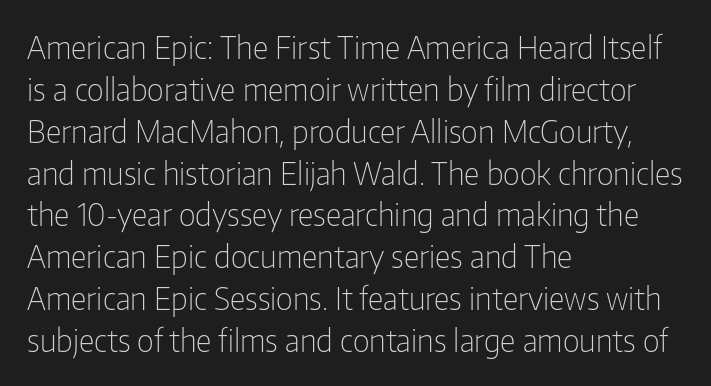
The zone under the glyphs is completely vacant. No letter is thick-stroked: the sample isn't bold. Vertical strokes here are truly vertical. You could not count columns in this text — the font is proportionally spaced. The compositor pushed each line to the left boundary.
